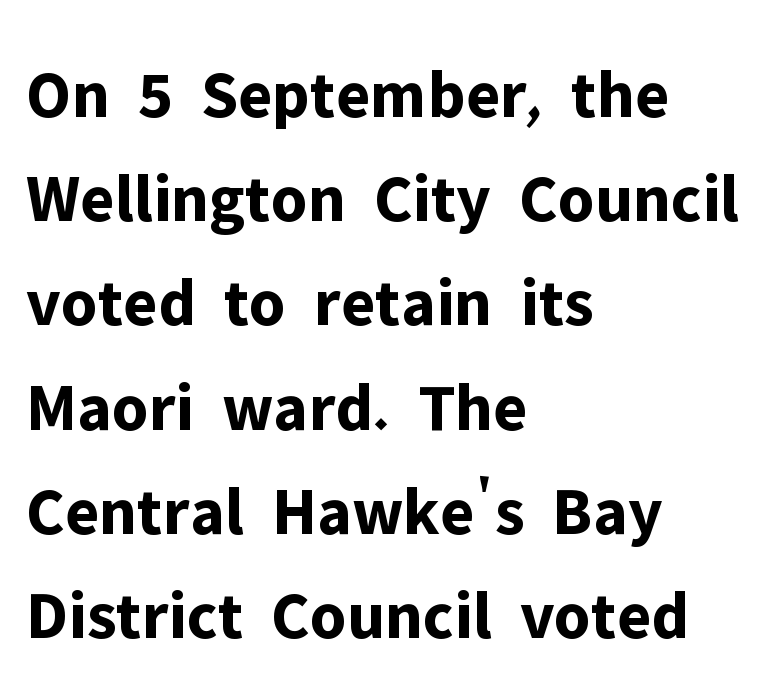
Q: Is the text bold? A: Yes.
Q: Is the text italic (slanted)? A: No, it is upright.
Q: Is the typeface a serif or a sans-serif typeface? A: Sans-serif.
Q: Is the text underlined? A: No.
Q: How is the paragraph aligned? A: Left-aligned.
Q: Is the spacing between letters normal or unusually wide? A: Normal.
Q: Is the spacing between lines tight, normal or loose? A: Normal.
Q: Width (condensed, normal, or wide)? A: Normal.
Q: Stroke contrast? A: Low.
Q: x-height? A: Medium.
Q: Monospaced? A: No.
